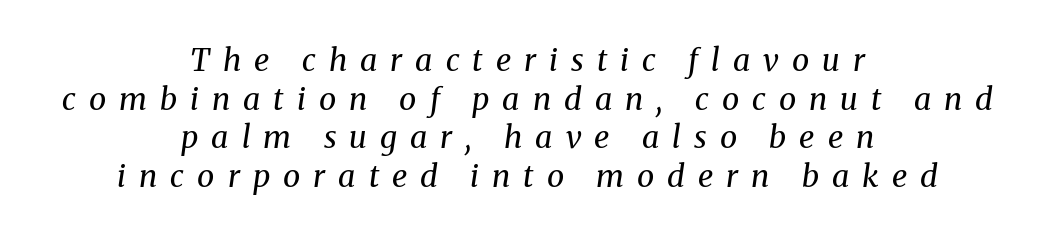
Q: Is the text bold? A: No.
Q: Is the text italic (slanted)? A: Yes, it leans right by about 8 degrees.
Q: Is the typeface a serif or a sans-serif typeface? A: Serif.
Q: Is the text underlined? A: No.
Q: How is the paragraph aligned? A: Centered.
Q: Is the spacing between letters normal or unusually wide? A: Unusually wide.
Q: Is the spacing between lines tight, normal or loose? A: Normal.
Q: Width (condensed, normal, or wide)? A: Normal.
Q: Stroke contrast? A: Medium.
Q: x-height? A: Medium.
Q: Monospaced? A: No.
